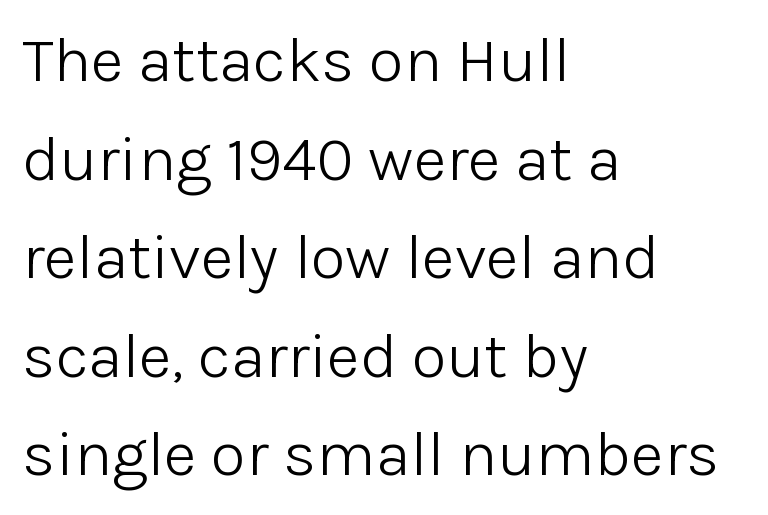
The letters sit at their default tracking, neither squeezed nor spread. Classification — sans serif. The typesetter chose a ragged-right arrangement here. The face looks like a standard text weight, possibly lighter. The lettering holds an erect, upright posture throughout. Looks like regular typesetting: each glyph gets only the width it needs.
